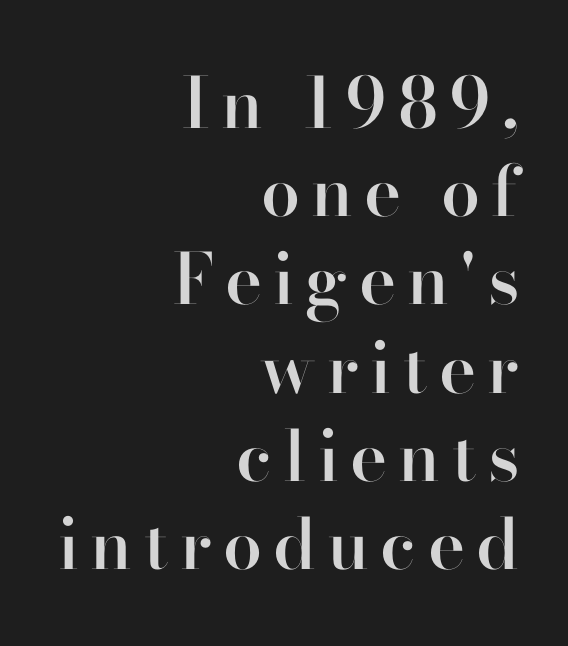
{"serif": "yes", "italic": "no", "bold": "semi", "weight": "semibold", "width": "normal", "stroke_contrast": "high", "x_height": "small", "monospaced": "no", "underline": "no", "align": "right", "line_spacing": "normal", "line_spacing_ratio": 1.26, "glyph_px": 70}
